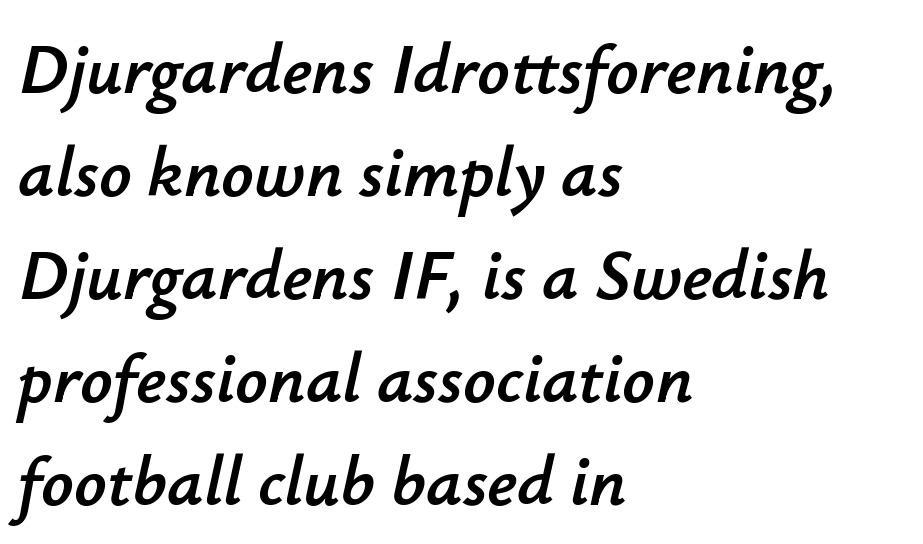
Q: Is the text italic (slanted)? A: Yes, it leans right by about 12 degrees.
Q: Is the text underlined? A: No.
Q: How is the paragraph aligned? A: Left-aligned.
Q: Is the spacing between letters normal or unusually wide? A: Normal.
Q: Is the spacing between lines tight, normal or loose? A: Normal.
Q: Width (condensed, normal, or wide)? A: Normal.
Q: Stroke contrast? A: Low.
Q: x-height? A: Small.
Q: Monospaced? A: No.
